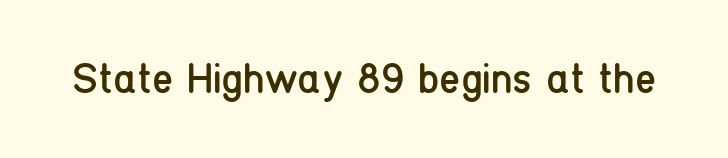
There is no visible air inserted between adjacent glyphs. The face used here is proportionally spaced, like ordinary book or web type. Descenders are the only things crossing below the line. Is this a sans? Yes — the strokes have no serifs. These lines were composed using upright roman letters. Nothing heavy about these letters — not bold at all.
